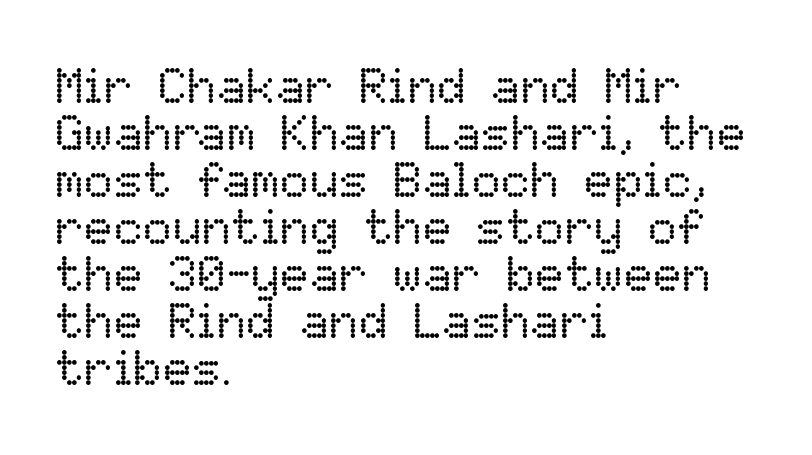
Stems here are at most as thick as an everyday book face. The specimen omits any rule beneath the text block's lines. This block would grow much taller if given ordinary leading; it's compressed now. Casual observation: everything's shoved over to the left.
